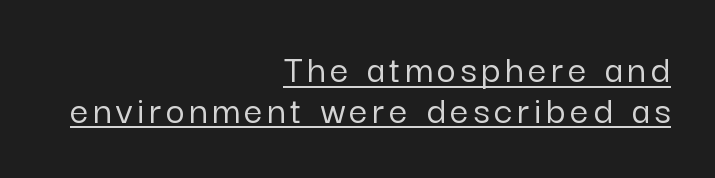
Is this a fixed-width face? No — the glyphs have proportional, varying widths. Font category for this specimen: sans-serif. What decoration does the sample have? An underline. Horizontal bands of white between lines are thin slivers. The ragged edge is on the left, which tells us the setting is flush right.
